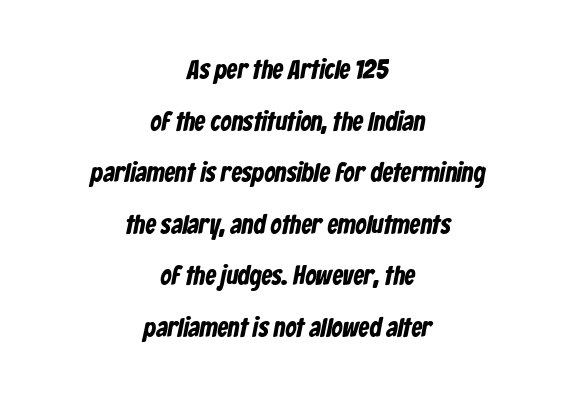
{"underline": "no", "align": "center", "line_spacing": "loose", "line_spacing_ratio": 1.91, "letter_spacing": "normal", "letter_spacing_em": 0.0, "glyph_px": 27}
